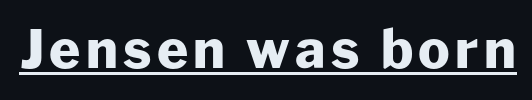
{"serif": "no", "italic": "no", "bold": "yes", "weight": "heavy", "width": "normal", "stroke_contrast": "low", "x_height": "medium", "monospaced": "no", "underline": "yes", "glyph_px": 53}
